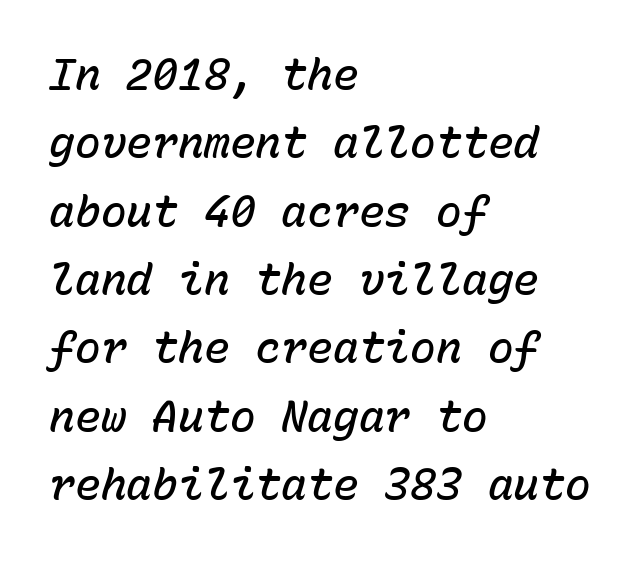
Q: Is the text bold? A: Semi-bold.
Q: Is the text italic (slanted)? A: Yes, it leans right by about 15 degrees.
Q: Is the text underlined? A: No.
Q: How is the paragraph aligned? A: Left-aligned.
Q: Is the spacing between letters normal or unusually wide? A: Normal.
Q: Is the spacing between lines tight, normal or loose? A: Normal.
Q: Width (condensed, normal, or wide)? A: Normal.
Q: Stroke contrast? A: Low.
Q: x-height? A: Medium.
Q: Monospaced? A: Yes.
